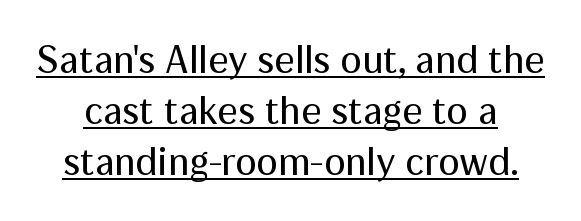
Q: Is the text bold? A: No.
Q: Is the text italic (slanted)? A: No, it is upright.
Q: Is the typeface a serif or a sans-serif typeface? A: Sans-serif.
Q: Is the text underlined? A: Yes.
Q: Is the spacing between letters normal or unusually wide? A: Normal.
Q: Is the spacing between lines tight, normal or loose? A: Normal.
Q: Width (condensed, normal, or wide)? A: Normal.
Q: Stroke contrast? A: Medium.
Q: x-height? A: Medium.
Q: Monospaced? A: No.
